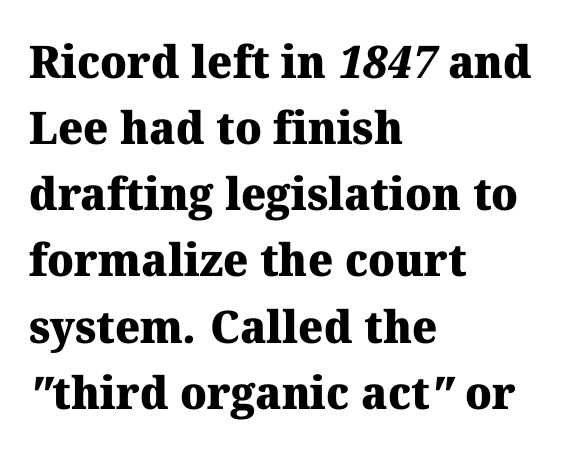
Q: Is the text bold? A: Yes.
Q: Is the typeface a serif or a sans-serif typeface? A: Serif.
Q: Is the text underlined? A: No.
Q: How is the paragraph aligned? A: Left-aligned.
Q: Is the spacing between letters normal or unusually wide? A: Normal.
Q: Is the spacing between lines tight, normal or loose? A: Normal.
Q: Width (condensed, normal, or wide)? A: Normal.
Q: Stroke contrast? A: Medium.
Q: x-height? A: Medium.
Q: Monospaced? A: No.
